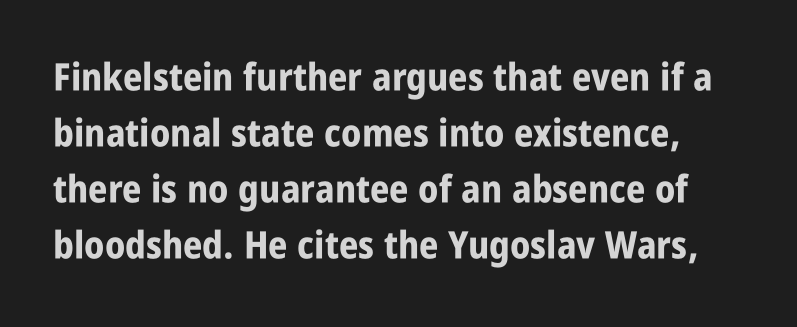
Q: Is the text bold? A: Yes.
Q: Is the text italic (slanted)? A: No, it is upright.
Q: Is the typeface a serif or a sans-serif typeface? A: Sans-serif.
Q: Is the text underlined? A: No.
Q: Is the spacing between letters normal or unusually wide? A: Normal.
Q: Is the spacing between lines tight, normal or loose? A: Normal.
Q: Width (condensed, normal, or wide)? A: Condensed.
Q: Stroke contrast? A: Low.
Q: x-height? A: Large.
Q: Monospaced? A: No.
